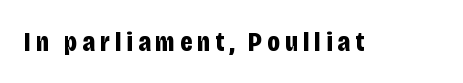
Q: Is the text bold? A: Yes.
Q: Is the text italic (slanted)? A: No, it is upright.
Q: Is the typeface a serif or a sans-serif typeface? A: Sans-serif.
Q: Is the text underlined? A: No.
Q: Width (condensed, normal, or wide)? A: Condensed.
Q: Stroke contrast? A: Low.
Q: x-height? A: Large.
Q: Monospaced? A: No.
